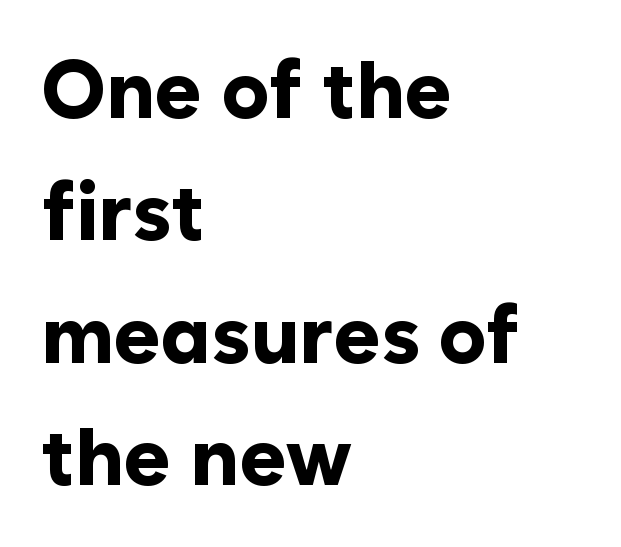
Every character sits straight up, as roman type does. Observe the absence of serifs on each vertical stroke in this sample. Note the varied advance widths — an 'i' is clearly narrower than an 'm'. Each word holds together tightly as a unit, with standard inter-letter gaps. Notice how the passage keeps a crisp vertical edge on the left only.
